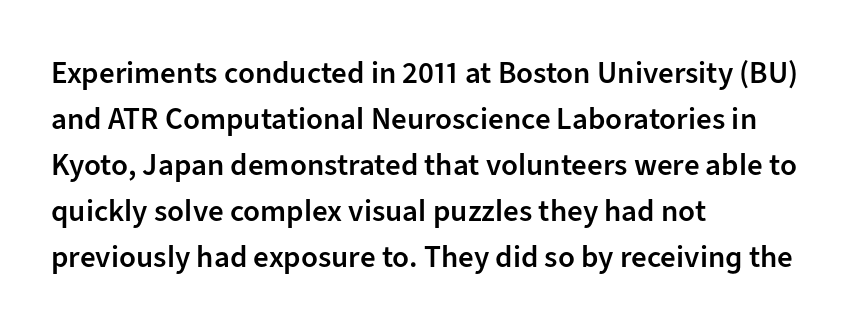
{"serif": "no", "italic": "no", "bold": "semi", "weight": "semibold", "width": "normal", "stroke_contrast": "low", "x_height": "medium", "monospaced": "no", "underline": "no", "align": "left", "line_spacing": "normal", "line_spacing_ratio": 1.48, "letter_spacing": "normal", "letter_spacing_em": 0.0, "glyph_px": 31}
